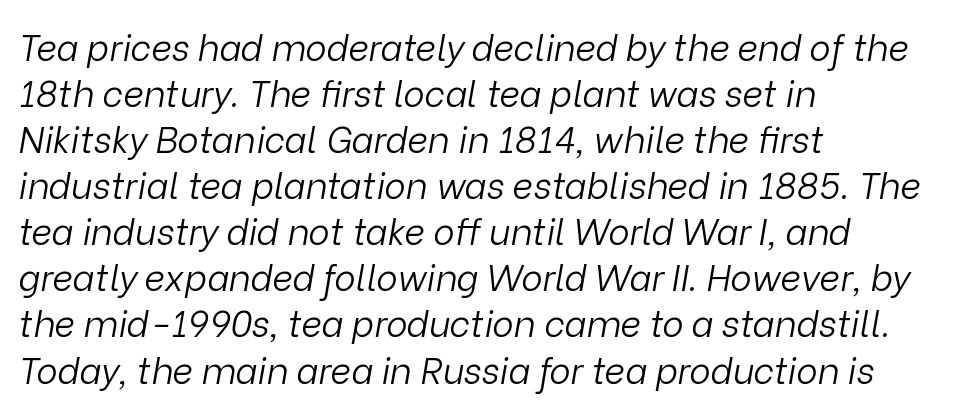
The image shows 36 px light type, italic (leaning right); set left-aligned, normal line spacing (1.28x), normal letter spacing, not underlined; low stroke contrast and a medium x-height.
